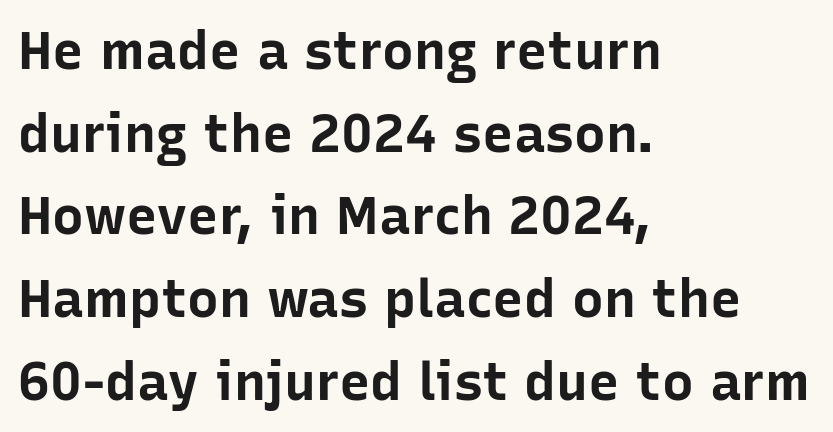
Rule under the text: the space is simply empty. Nope, no serifs anywhere on these letters. I'd describe the lettering as bold — thick and assertive. Looks like regular typesetting: each glyph gets only the width it needs. Vertical strokes here are truly vertical.
